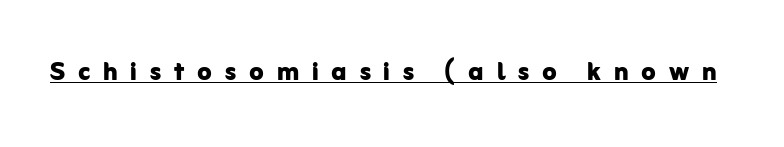
Characters follow at a spacing far wider than the type designer built in. The words here are underlined. This is roman type, the default non-slanted kind. The letters advance in unequal steps, a hallmark of proportional type.
